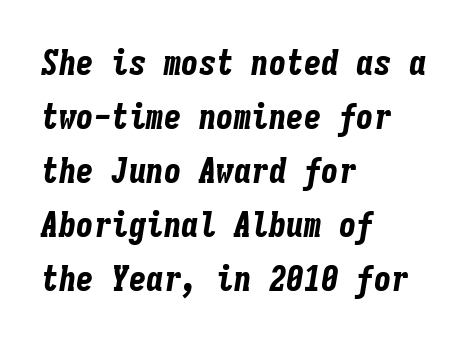
Here the glyphs are tracked normally, forming tight word shapes. Regarding leading, the lines here are spaced in the standard way. Every character here occupies the same horizontal width, giving the sample a typewriter-like rhythm. These lines carry a lot of weight — the face is fully bold. Typeset ragged right — the left edge is the straight one.
